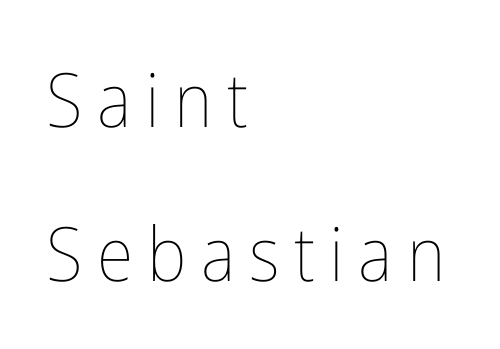
Q: Is the text bold? A: No.
Q: Is the text italic (slanted)? A: No, it is upright.
Q: Is the text underlined? A: No.
Q: How is the paragraph aligned? A: Left-aligned.
Q: Is the spacing between lines tight, normal or loose? A: Loose.
Q: Width (condensed, normal, or wide)? A: Condensed.
Q: Stroke contrast? A: Low.
Q: x-height? A: Medium.
Q: Monospaced? A: No.
